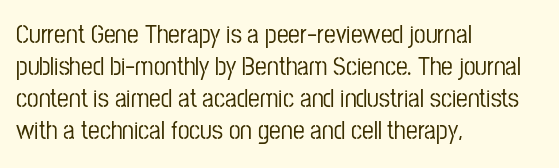
Standard letterfit; no display-style spreading of the glyphs. The string is rendered with underlining switched off. Compared with a centered layout, this one pins lines to the left instead. Vertical strokes here are truly vertical.
